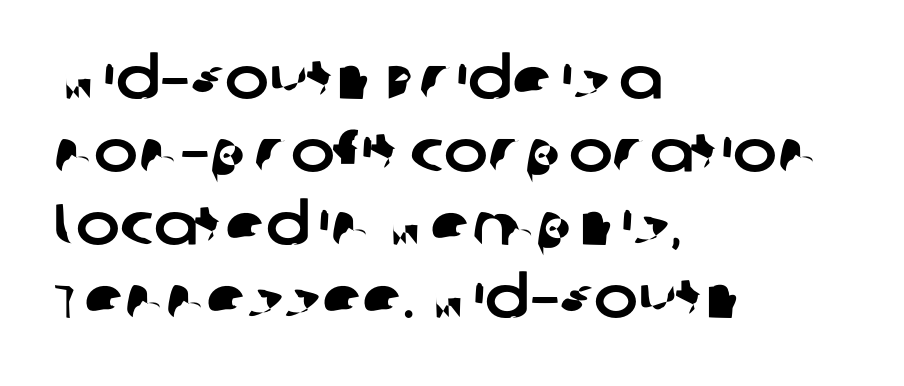
{"serif": "no", "width": "normal", "stroke_contrast": "low", "x_height": "large", "monospaced": "no", "underline": "no", "align": "left", "line_spacing_ratio": 1.24, "letter_spacing": "normal", "letter_spacing_em": 0.0, "glyph_px": 59}
